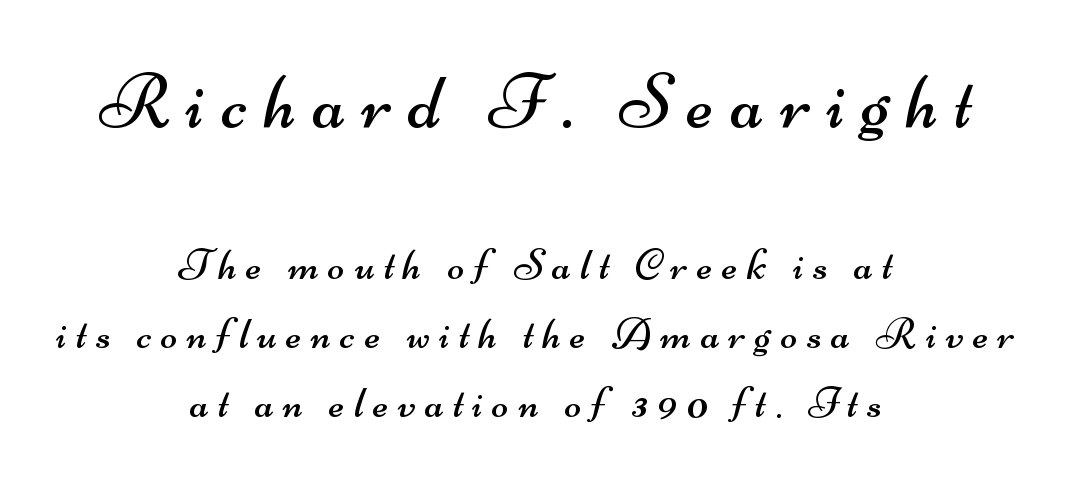
Q: Is the text bold? A: No.
Q: Is the typeface a serif or a sans-serif typeface? A: Sans-serif.
Q: Is the text underlined? A: No.
Q: How is the paragraph aligned? A: Centered.
Q: Is the spacing between letters normal or unusually wide? A: Unusually wide.
Q: Is the spacing between lines tight, normal or loose? A: Normal.
Q: Which block of text is set in a larger size, the first (top) or the second (bottom)? A: The first (top) one.
Q: Width (condensed, normal, or wide)? A: Wide.
Q: Stroke contrast? A: Medium.
Q: x-height? A: Small.
Q: Monospaced? A: No.
